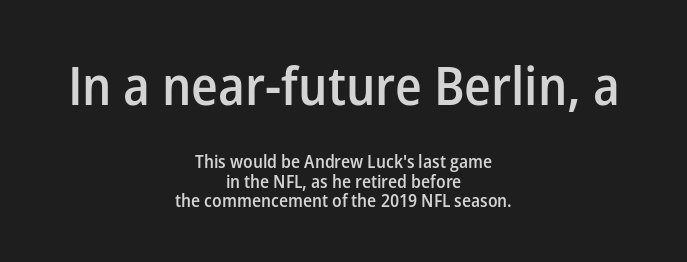
{"serif": "no", "italic": "no", "bold": "semi", "weight": "semibold", "width": "normal", "stroke_contrast": "low", "x_height": "medium", "monospaced": "no", "underline": "no", "align": "center", "line_spacing": "tight", "line_spacing_ratio": 1.09, "letter_spacing": "normal", "letter_spacing_em": 0.0, "larger_block": "first", "size_ratio": 2.94, "glyph_px": 53}
